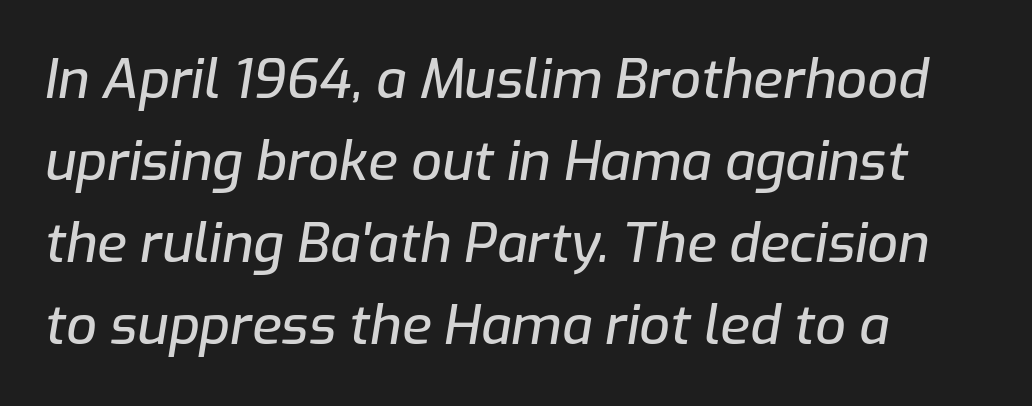
{"italic": "yes", "lean": "right", "slant_degrees": 9, "width": "normal", "stroke_contrast": "low", "x_height": "medium", "monospaced": "no", "underline": "no", "align": "left", "line_spacing": "normal", "line_spacing_ratio": 1.52, "letter_spacing": "normal", "letter_spacing_em": 0.0, "glyph_px": 54}
